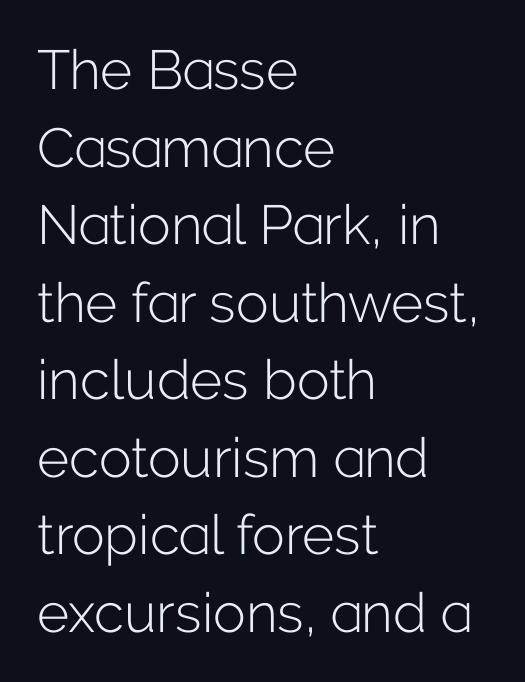
A quiet, ordinary-to-light weight characterises the typeface. Varying glyph widths throughout — classic text-font behaviour. The rendering keeps characters at their native spacing. Baseline-to-baseline distance is the conventional proportion of letter height.
